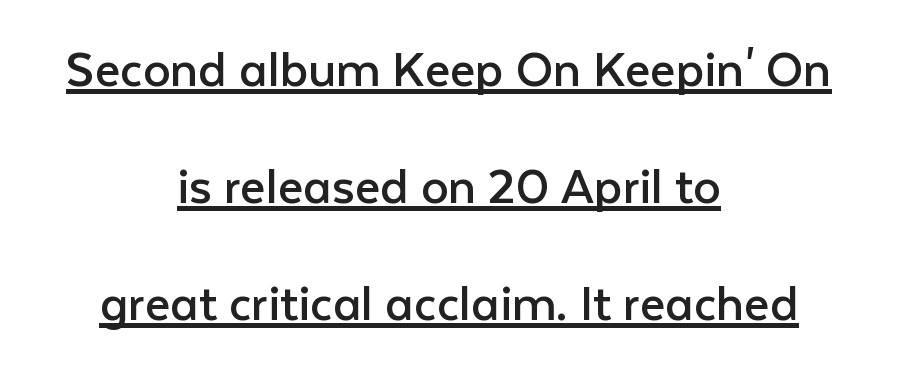
Q: Is the text bold? A: No.
Q: Is the text italic (slanted)? A: No, it is upright.
Q: Is the typeface a serif or a sans-serif typeface? A: Sans-serif.
Q: Is the text underlined? A: Yes.
Q: How is the paragraph aligned? A: Centered.
Q: Is the spacing between letters normal or unusually wide? A: Normal.
Q: Is the spacing between lines tight, normal or loose? A: Loose.
Q: Width (condensed, normal, or wide)? A: Normal.
Q: Stroke contrast? A: Low.
Q: x-height? A: Medium.
Q: Monospaced? A: No.
